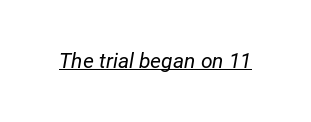
The image shows 21 px text type, italic (leaning right); set normal letter spacing, underlined.
